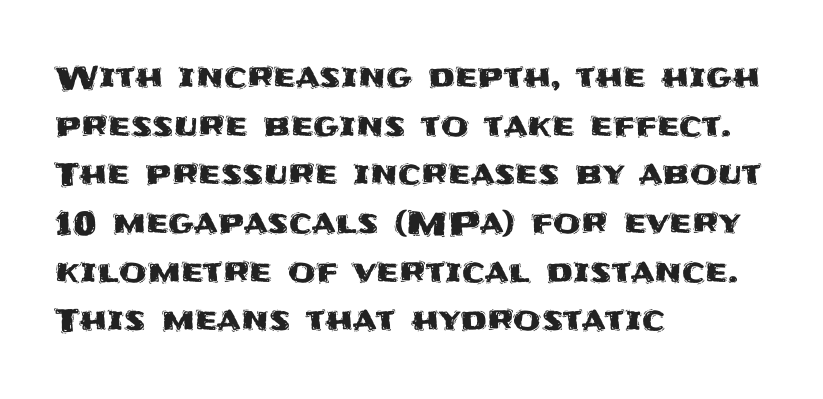
{"serif": "no", "italic": "no", "width": "normal", "stroke_contrast": "medium", "x_height": "large", "monospaced": "no", "underline": "no", "align": "left", "line_spacing": "normal", "line_spacing_ratio": 1.52, "letter_spacing": "normal", "letter_spacing_em": 0.0, "glyph_px": 32}
